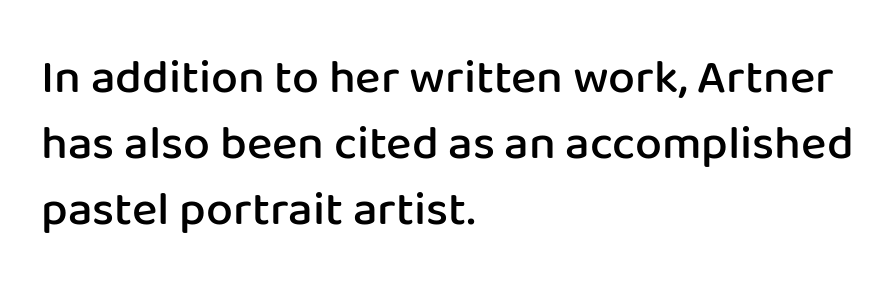
The image shows 48 px semibold sans-serif type, upright; set left-aligned, normal line spacing (1.38x), normal letter spacing, not underlined; low stroke contrast and a medium x-height.
